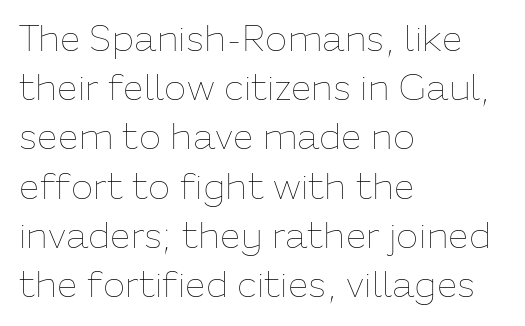
Spacing between characters is what you'd get straight out of the box. Varying glyph widths throughout — classic text-font behaviour. Typeset ragged right — the left edge is the straight one. A bare baseline throughout the passage. Each new line begins a customary step beneath the previous one. The letterforms sit at book weight or below.
